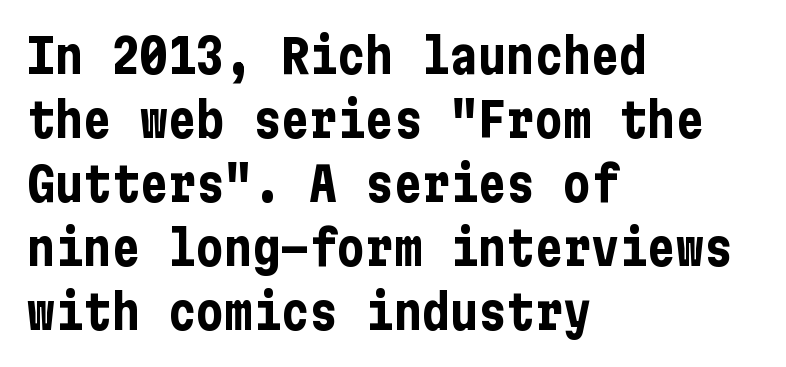
Q: Is the text bold? A: Yes.
Q: Is the text italic (slanted)? A: No, it is upright.
Q: Is the typeface a serif or a sans-serif typeface? A: Sans-serif.
Q: Is the text underlined? A: No.
Q: How is the paragraph aligned? A: Left-aligned.
Q: Is the spacing between letters normal or unusually wide? A: Normal.
Q: Is the spacing between lines tight, normal or loose? A: Normal.
Q: Width (condensed, normal, or wide)? A: Condensed.
Q: Stroke contrast? A: Low.
Q: x-height? A: Medium.
